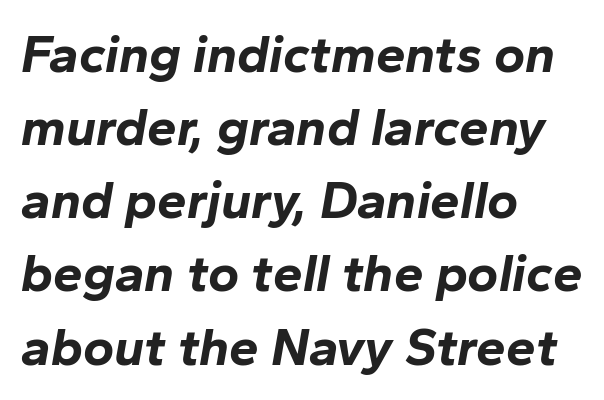
Q: Is the text bold? A: Yes.
Q: Is the text italic (slanted)? A: Yes, it leans right by about 10 degrees.
Q: Is the text underlined? A: No.
Q: How is the paragraph aligned? A: Left-aligned.
Q: Is the spacing between letters normal or unusually wide? A: Normal.
Q: Is the spacing between lines tight, normal or loose? A: Normal.
Q: Width (condensed, normal, or wide)? A: Normal.
Q: Stroke contrast? A: Low.
Q: x-height? A: Medium.
Q: Monospaced? A: No.
